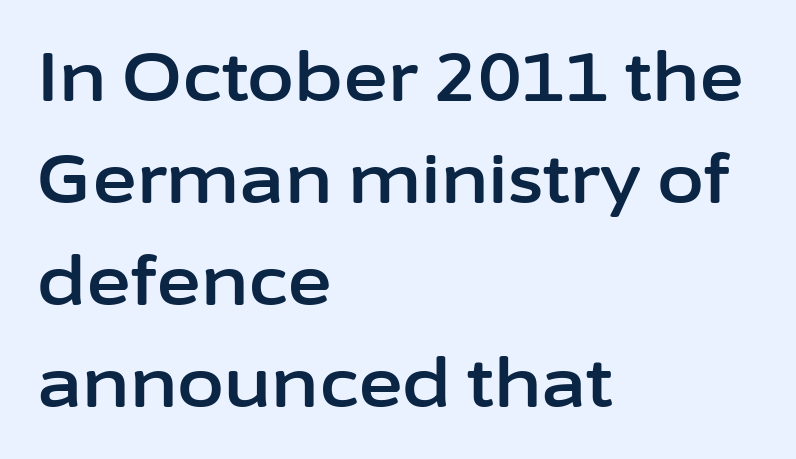
The image shows 68 px sans-serif type, upright; set left-aligned, normal line spacing (1.5x), normal letter spacing, not underlined; low stroke contrast and a medium x-height.
